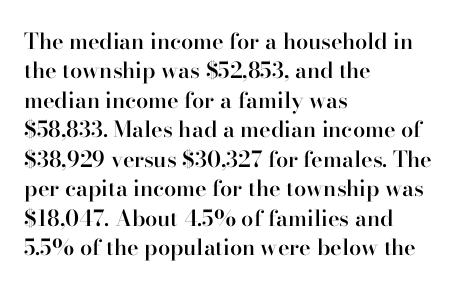
Notice how the passage keeps a crisp vertical edge on the left only. It's the straight-up-and-down kind of type. The zone under the glyphs is completely vacant. This is moderately heavy type, rendered in semibold. Compared with typical paragraphs, the rows here are spaced about the same.
